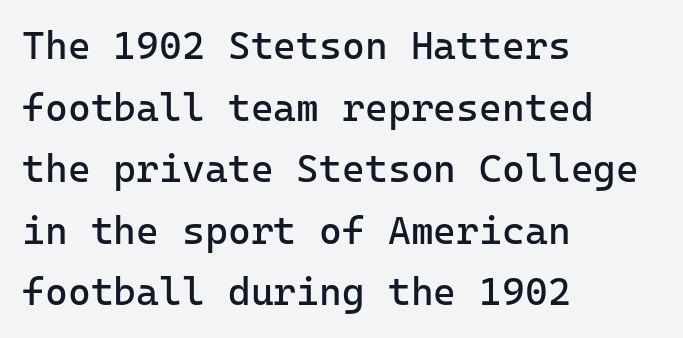
The image shows 39 px regular-weight sans-serif type, upright; set left-aligned, normal line spacing (1.58x), normal letter spacing, not underlined; low stroke contrast and a medium x-height.
